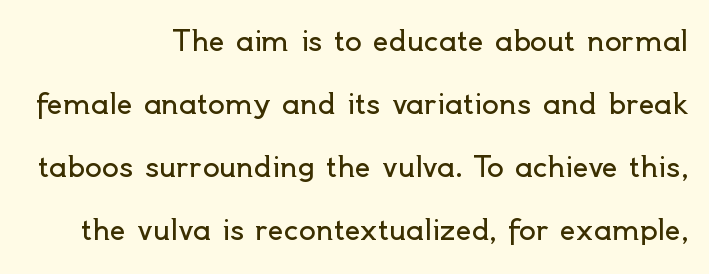
Loosely led — the rows are spread out. Right-aligned paragraph, ragged on the left. No chunkiness to these letters — they're not bold. Is the letter spacing exaggerated? No — it looks like the ordinary default. The gap between lines stays unmarked. A typesetter would label this face a sans.
